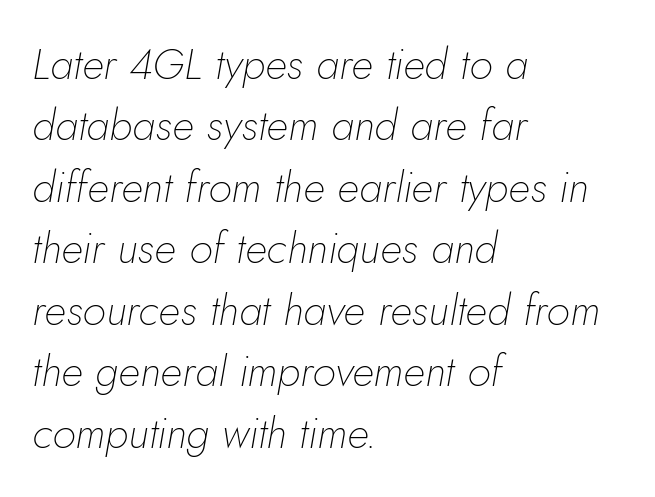
The image shows 43 px thin type, italic (leaning right); set left-aligned, normal line spacing (1.43x), normal letter spacing, not underlined; low stroke contrast and a small x-height.
